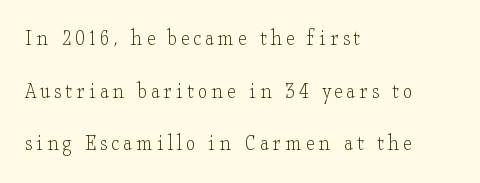
{"italic": "no", "bold": "no", "underline": "no", "align": "left", "line_spacing": "loose", "line_spacing_ratio": 2.29, "glyph_px": 23}
